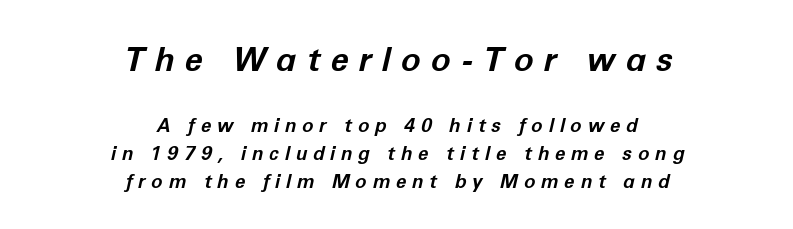
{"italic": "yes", "lean": "right", "slant_degrees": 12, "bold": "yes", "weight": "bold", "width": "normal", "stroke_contrast": "low", "x_height": "medium", "monospaced": "no", "underline": "no", "align": "center", "line_spacing": "normal", "line_spacing_ratio": 1.47, "letter_spacing": "wide", "letter_spacing_em": 0.31, "larger_block": "first", "size_ratio": 1.74, "glyph_px": 33}
